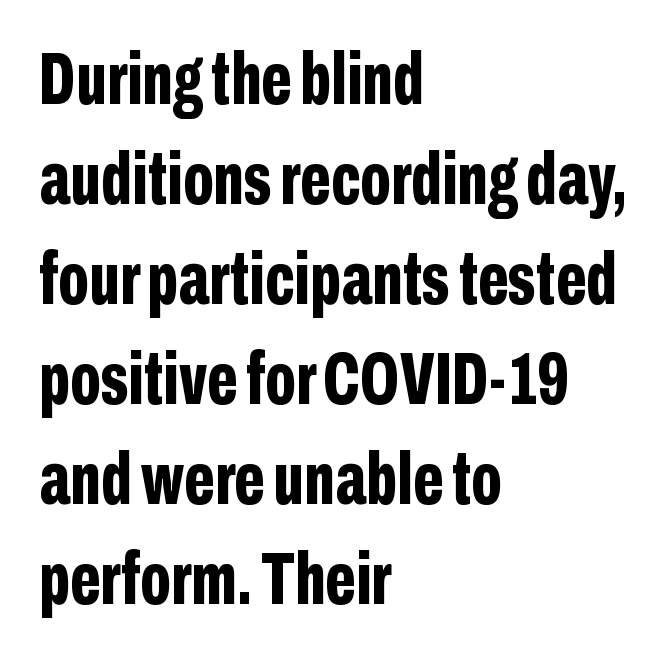
Q: Is the text bold? A: Yes.
Q: Is the text italic (slanted)? A: No, it is upright.
Q: Is the typeface a serif or a sans-serif typeface? A: Sans-serif.
Q: Is the text underlined? A: No.
Q: How is the paragraph aligned? A: Left-aligned.
Q: Is the spacing between letters normal or unusually wide? A: Normal.
Q: Is the spacing between lines tight, normal or loose? A: Normal.
Q: Width (condensed, normal, or wide)? A: Condensed.
Q: Stroke contrast? A: Low.
Q: x-height? A: Medium.
Q: Monospaced? A: No.
